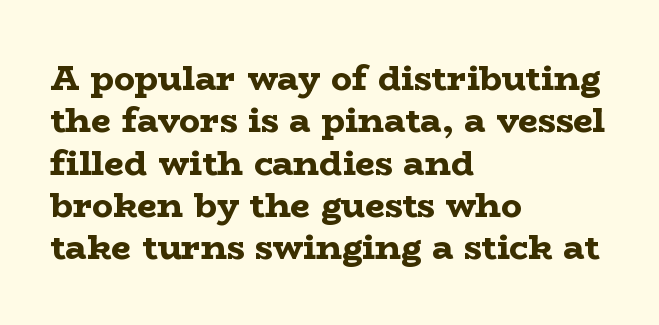
The image shows 35 px bold, wide serif type, upright; set left-aligned, line spacing 1.21x, normal letter spacing, not underlined; low stroke contrast and a medium x-height.
